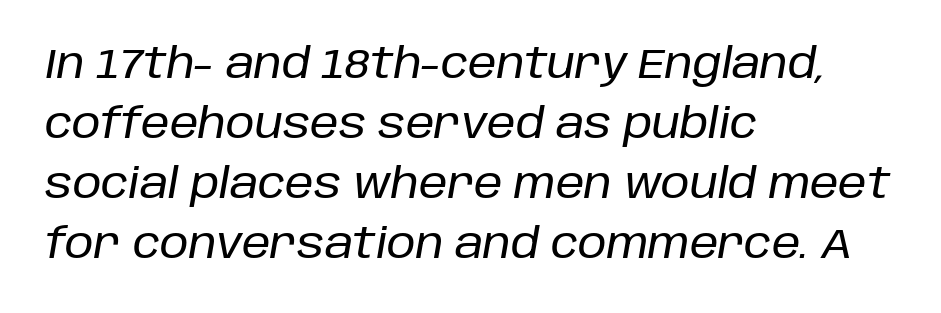
{"italic": "yes", "lean": "right", "slant_degrees": 10, "width": "normal", "stroke_contrast": "low", "x_height": "large", "monospaced": "no", "underline": "no", "align": "left", "line_spacing": "normal", "line_spacing_ratio": 1.46, "letter_spacing": "normal", "letter_spacing_em": 0.0, "glyph_px": 41}
